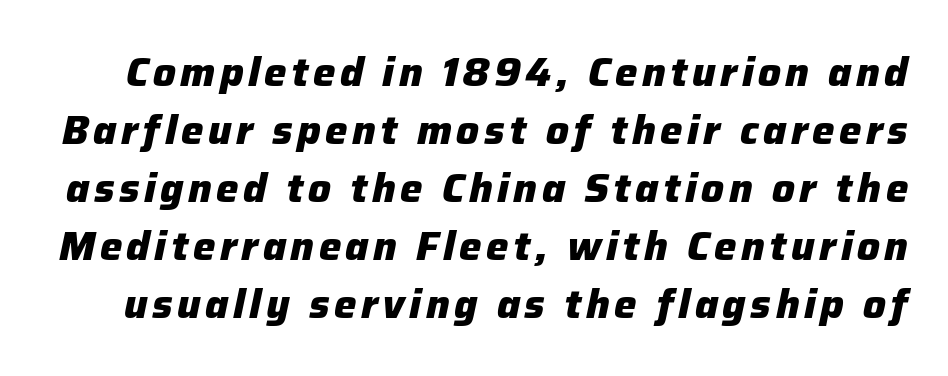
Q: Is the text bold? A: Yes.
Q: Is the text italic (slanted)? A: Yes, it leans right by about 12 degrees.
Q: Is the text underlined? A: No.
Q: Is the spacing between lines tight, normal or loose? A: Normal.
Q: Width (condensed, normal, or wide)? A: Normal.
Q: Stroke contrast? A: Low.
Q: x-height? A: Medium.
Q: Monospaced? A: No.
